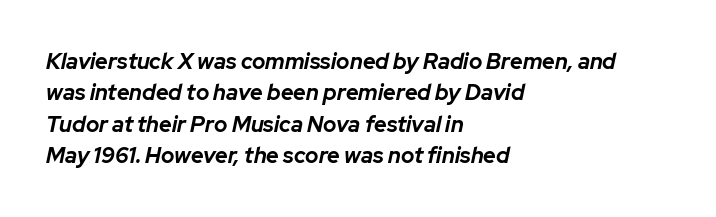
This block has exactly the height ordinary leading produces. No word sits above an underline. You could call the tracking neutral — neither tight nor loose. A student would call this left alignment; a typographer would say flush left, rag right. Would a proofreader flag this as italicized? Yes. Notice how thick the strokes are: this is what a full bold looks like.
